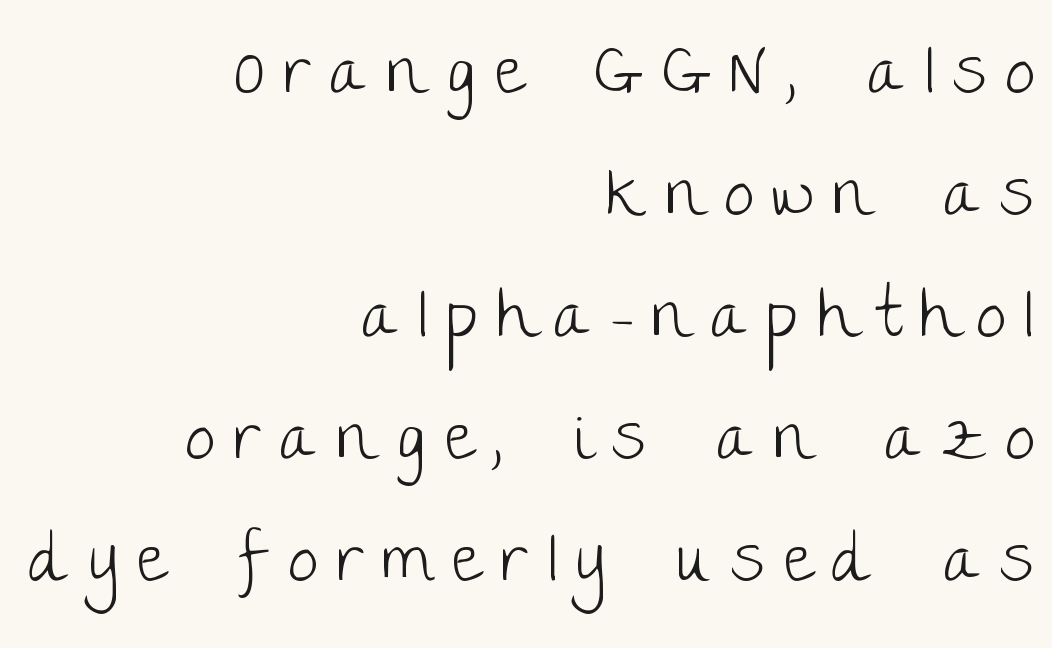
A typesetter would call this proportional, since set widths differ per character. Ordinary non-slanted type is in use. One-word summary of the alignment: right. Underline: absent. The letters are spread apart with noticeably loose tracking.
